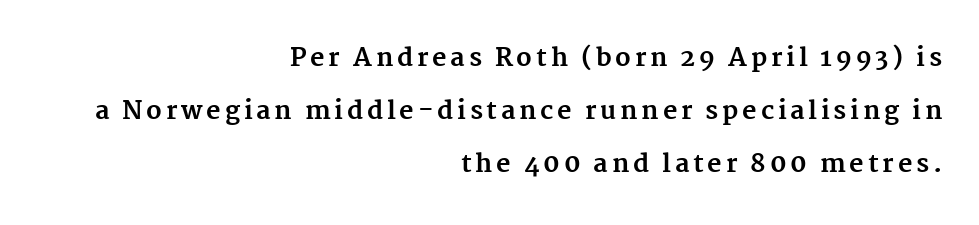
{"italic": "no", "bold": "yes", "underline": "no", "align": "right", "line_spacing": "loose", "line_spacing_ratio": 2.13, "glyph_px": 25}
